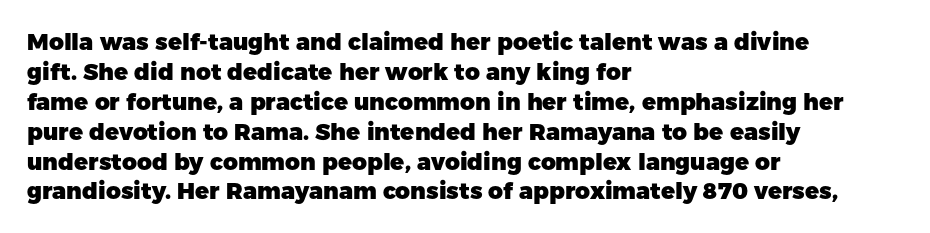
{"italic": "no", "bold": "yes", "underline": "no", "align": "left", "line_spacing": "normal", "line_spacing_ratio": 1.3, "letter_spacing": "normal", "letter_spacing_em": 0.0, "glyph_px": 23}
